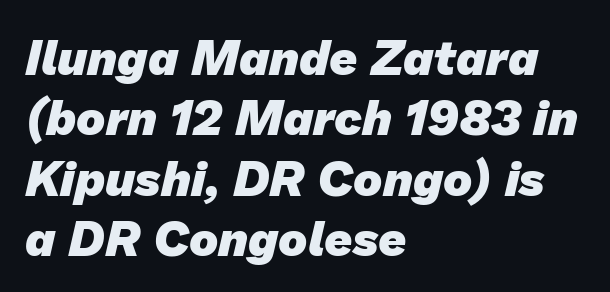
The text was rendered using a sans face with plain stroke endings. Heavy-handed strokes throughout: this text is bold. Letter spacing: default. Varying glyph widths throughout — classic text-font behaviour.
